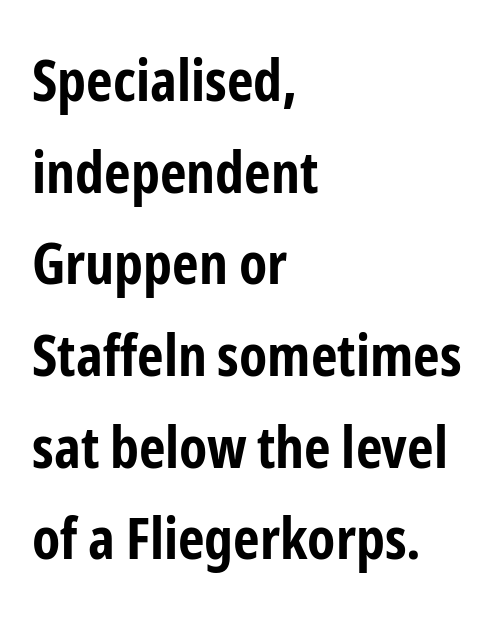
The image shows 58 px bold, condensed sans-serif type, upright; set left-aligned, normal line spacing (1.58x), normal letter spacing, not underlined; low stroke contrast and a medium x-height.
